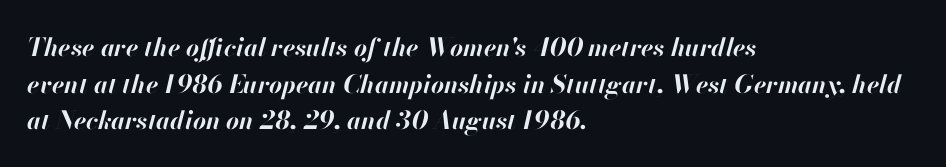
Q: Is the text bold? A: Yes.
Q: Is the text italic (slanted)? A: Yes, it leans right by about 13 degrees.
Q: Is the text underlined? A: No.
Q: How is the paragraph aligned? A: Left-aligned.
Q: Is the spacing between letters normal or unusually wide? A: Normal.
Q: Is the spacing between lines tight, normal or loose? A: Normal.
